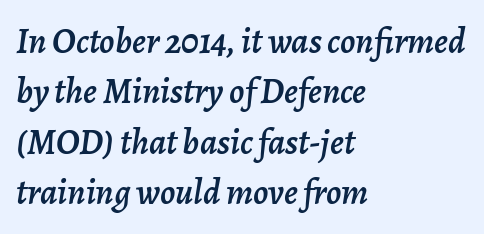
The image shows 36 px text type, italic (leaning right); set left-aligned, normal line spacing (1.4x), normal letter spacing, not underlined; low stroke contrast and a medium x-height.
